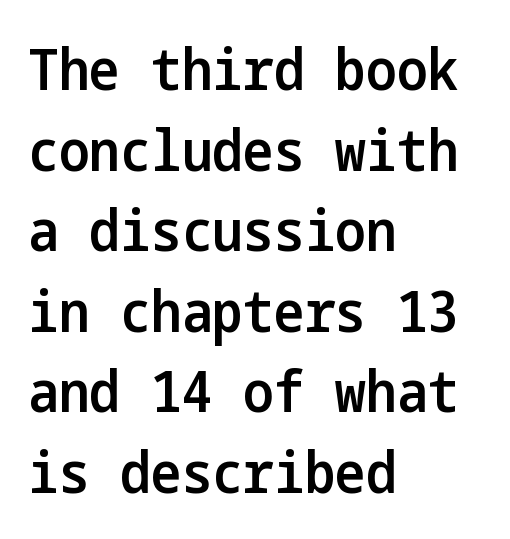
Q: Is the text bold? A: Semi-bold.
Q: Is the text italic (slanted)? A: No, it is upright.
Q: Is the typeface a serif or a sans-serif typeface? A: Sans-serif.
Q: Is the text underlined? A: No.
Q: How is the paragraph aligned? A: Left-aligned.
Q: Is the spacing between letters normal or unusually wide? A: Normal.
Q: Is the spacing between lines tight, normal or loose? A: Normal.
Q: Width (condensed, normal, or wide)? A: Condensed.
Q: Stroke contrast? A: Low.
Q: x-height? A: Medium.
